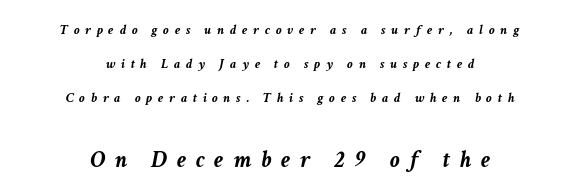
The image shows 24 px bold type, italic (leaning right); set centered, loose line spacing (2.44x), unusually wide letter spacing (+0.41 em), not underlined; the second (bottom) block is 1.71x larger.
